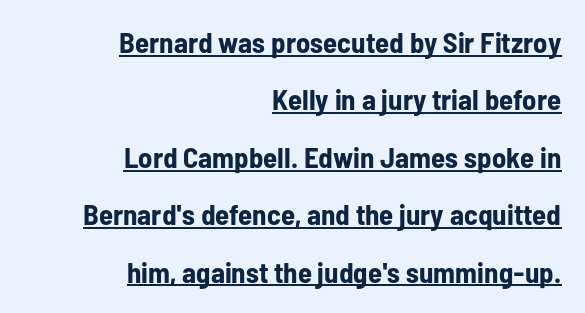
Q: Is the text bold? A: Yes.
Q: Is the text italic (slanted)? A: No, it is upright.
Q: Is the typeface a serif or a sans-serif typeface? A: Sans-serif.
Q: Is the text underlined? A: Yes.
Q: How is the paragraph aligned? A: Right-aligned.
Q: Is the spacing between letters normal or unusually wide? A: Normal.
Q: Is the spacing between lines tight, normal or loose? A: Loose.
Q: Width (condensed, normal, or wide)? A: Condensed.
Q: Stroke contrast? A: Low.
Q: x-height? A: Medium.
Q: Monospaced? A: No.
